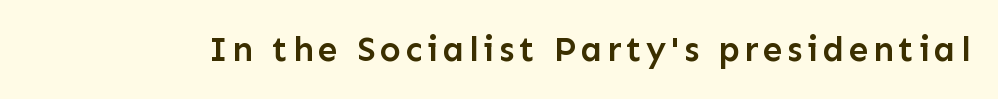
The image shows 35 px semibold sans-serif type, upright; set not underlined; low stroke contrast and a medium x-height.
